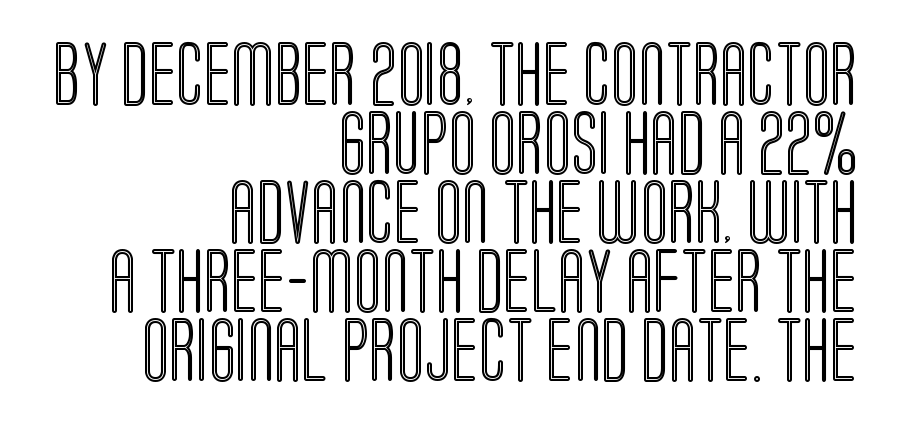
Q: Is the text italic (slanted)? A: No, it is upright.
Q: Is the text underlined? A: No.
Q: How is the paragraph aligned? A: Right-aligned.
Q: Is the spacing between letters normal or unusually wide? A: Normal.
Q: Is the spacing between lines tight, normal or loose? A: Tight.
Q: Width (condensed, normal, or wide)? A: Condensed.
Q: x-height? A: Large.
Q: Monospaced? A: No.
